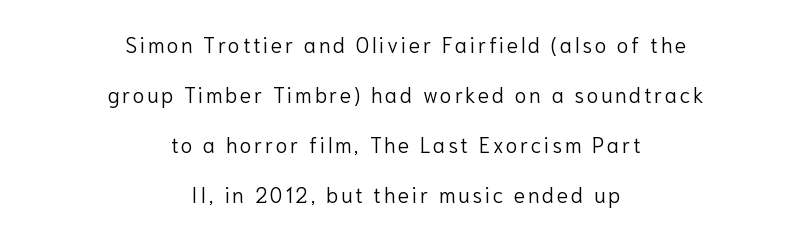
Q: Is the text bold? A: No.
Q: Is the text italic (slanted)? A: No, it is upright.
Q: Is the text underlined? A: No.
Q: How is the paragraph aligned? A: Centered.
Q: Is the spacing between lines tight, normal or loose? A: Loose.
